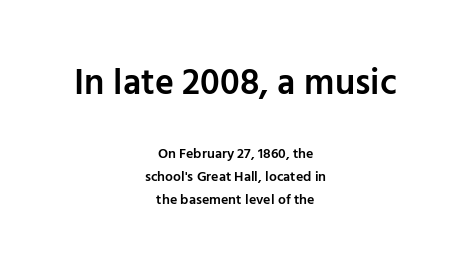
The image shows 36 px semibold sans-serif type, upright; set centered, normal line spacing (1.66x), normal letter spacing, not underlined; the first (top) block is 2.57x larger; low stroke contrast and a medium x-height.
